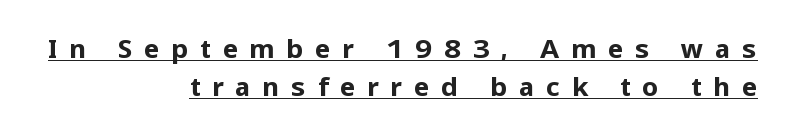
Q: Is the text bold? A: Yes.
Q: Is the text italic (slanted)? A: No, it is upright.
Q: Is the text underlined? A: Yes.
Q: How is the paragraph aligned? A: Right-aligned.
Q: Is the spacing between letters normal or unusually wide? A: Unusually wide.
Q: Is the spacing between lines tight, normal or loose? A: Normal.
